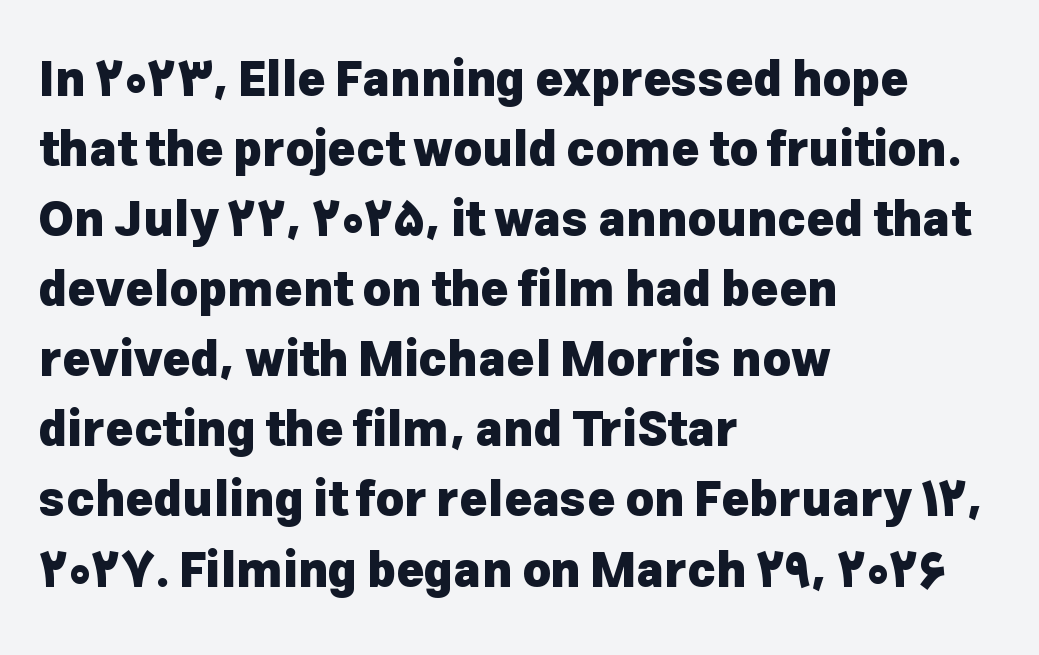
{"serif": "no", "italic": "no", "bold": "yes", "weight": "heavy", "width": "normal", "stroke_contrast": "low", "x_height": "medium", "monospaced": "no", "underline": "no", "align": "left", "line_spacing": "normal", "line_spacing_ratio": 1.46, "letter_spacing": "normal", "letter_spacing_em": 0.0, "glyph_px": 48}
